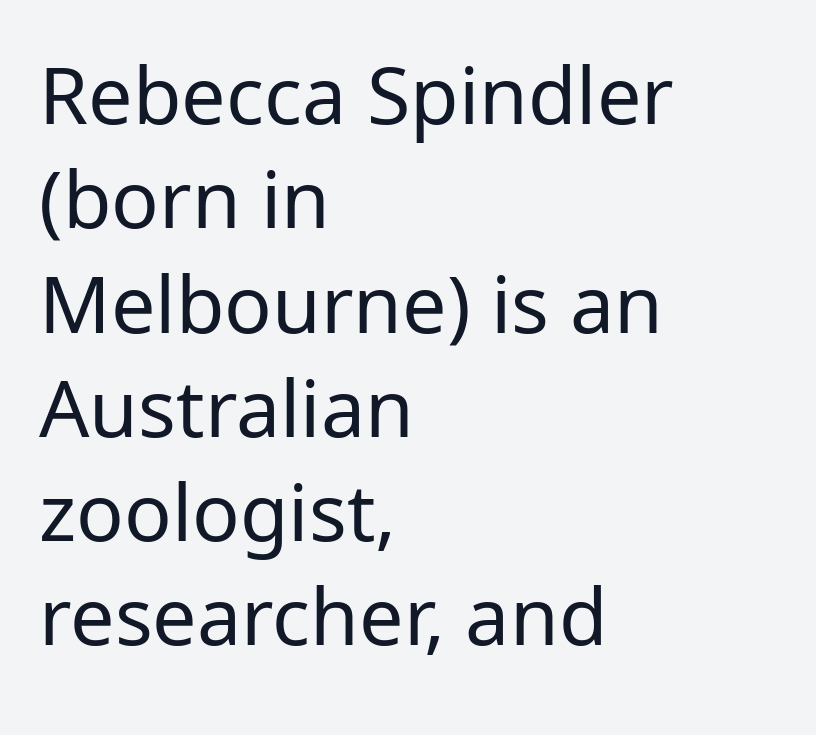
Q: Is the text bold? A: No.
Q: Is the text italic (slanted)? A: No, it is upright.
Q: Is the typeface a serif or a sans-serif typeface? A: Sans-serif.
Q: Is the text underlined? A: No.
Q: How is the paragraph aligned? A: Left-aligned.
Q: Is the spacing between letters normal or unusually wide? A: Normal.
Q: Is the spacing between lines tight, normal or loose? A: Normal.
Q: Width (condensed, normal, or wide)? A: Normal.
Q: Stroke contrast? A: Low.
Q: x-height? A: Medium.
Q: Monospaced? A: No.
